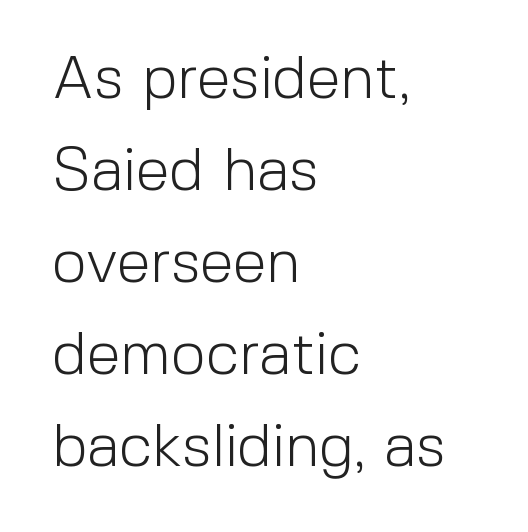
{"serif": "no", "italic": "no", "bold": "no", "weight": "light", "width": "normal", "x_height": "medium", "monospaced": "no", "underline": "no", "align": "left", "line_spacing": "normal", "line_spacing_ratio": 1.51, "letter_spacing": "normal", "letter_spacing_em": 0.0, "glyph_px": 61}
